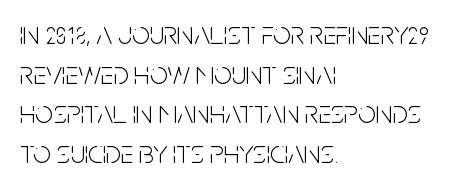
The image shows 32 px light, condensed sans-serif type, upright; set left-aligned, line spacing 1.24x, normal letter spacing, not underlined; low stroke contrast and a large x-height.
